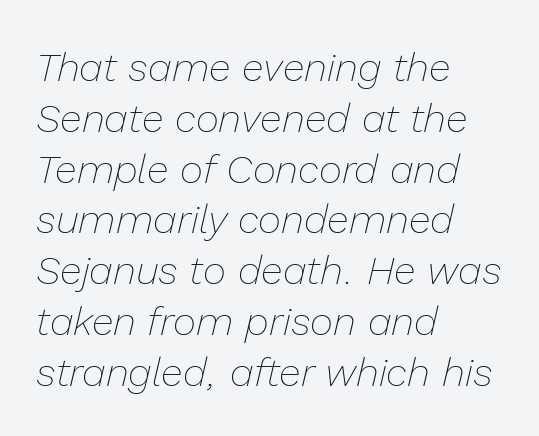
Q: Is the text bold? A: No.
Q: Is the text italic (slanted)? A: Yes, it leans right by about 13 degrees.
Q: Is the text underlined? A: No.
Q: How is the paragraph aligned? A: Left-aligned.
Q: Is the spacing between letters normal or unusually wide? A: Normal.
Q: Is the spacing between lines tight, normal or loose? A: Normal.
Q: Width (condensed, normal, or wide)? A: Normal.
Q: Stroke contrast? A: Low.
Q: x-height? A: Medium.
Q: Monospaced? A: No.
